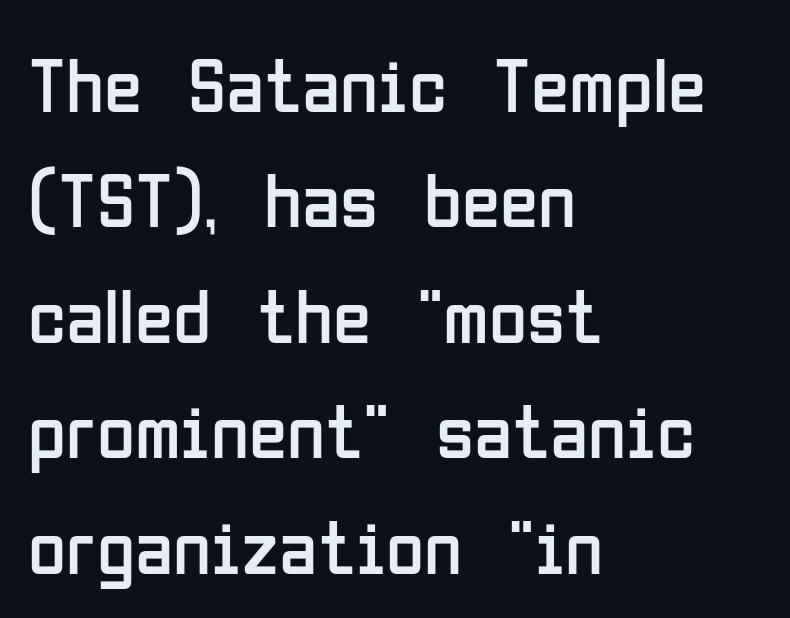
Summary of weight: not heavy and not bold. Character widths vary here, with narrow letters taking less room than wide ones. Examine the stroke ends and you'll find no serifs. Leading: standard.
